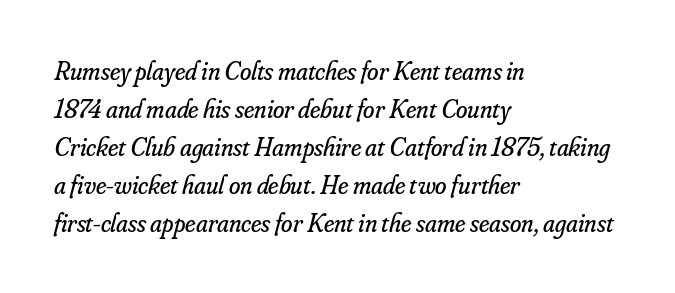
{"italic": "yes", "lean": "right", "slant_degrees": 16, "bold": "no", "underline": "no", "align": "left", "line_spacing": "normal", "line_spacing_ratio": 1.46, "letter_spacing": "normal", "letter_spacing_em": 0.0, "glyph_px": 26}
